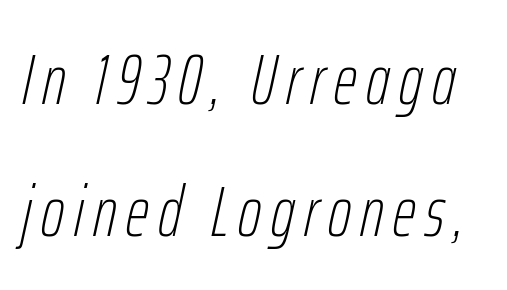
The passage shown is typed in a proportional face where columns would drift. The lettering tilts uniformly, giving the passage an italic look. The space beneath each line is pristine and unruled. Bold? No — there's no thickening of the strokes.
